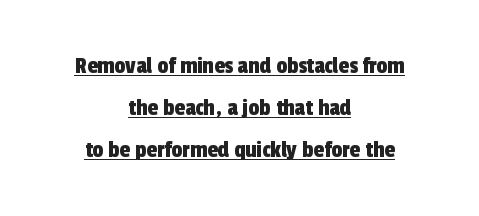
Q: Is the text underlined? A: Yes.
Q: How is the paragraph aligned? A: Centered.
Q: Is the spacing between letters normal or unusually wide? A: Normal.
